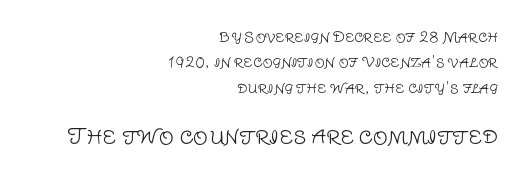
Q: Is the text bold? A: No.
Q: Is the text italic (slanted)? A: Yes.
Q: Is the text underlined? A: No.
Q: How is the paragraph aligned? A: Right-aligned.
Q: Is the spacing between letters normal or unusually wide? A: Normal.
Q: Which block of text is set in a larger size, the first (top) or the second (bottom)? A: The second (bottom) one.
